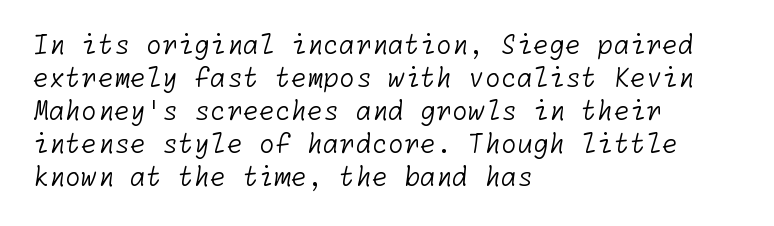
Q: Is the text bold? A: No.
Q: Is the text underlined? A: No.
Q: How is the paragraph aligned? A: Left-aligned.
Q: Is the spacing between letters normal or unusually wide? A: Normal.
Q: Is the spacing between lines tight, normal or loose? A: Normal.
